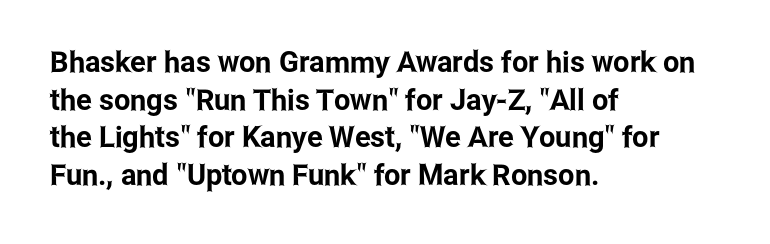
Q: Is the text italic (slanted)? A: No, it is upright.
Q: Is the typeface a serif or a sans-serif typeface? A: Sans-serif.
Q: Is the text underlined? A: No.
Q: How is the paragraph aligned? A: Left-aligned.
Q: Is the spacing between letters normal or unusually wide? A: Normal.
Q: Is the spacing between lines tight, normal or loose? A: Normal.
Q: Width (condensed, normal, or wide)? A: Condensed.
Q: Stroke contrast? A: Low.
Q: x-height? A: Medium.
Q: Monospaced? A: No.
